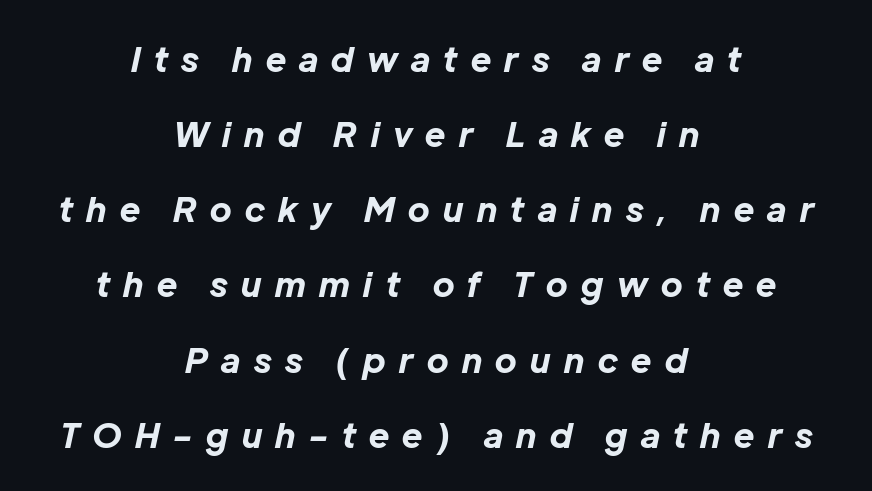
Q: Is the text bold? A: Yes.
Q: Is the text italic (slanted)? A: Yes, it leans right by about 12 degrees.
Q: Is the text underlined? A: No.
Q: How is the paragraph aligned? A: Centered.
Q: Is the spacing between letters normal or unusually wide? A: Unusually wide.
Q: Is the spacing between lines tight, normal or loose? A: Loose.
Q: Width (condensed, normal, or wide)? A: Normal.
Q: Stroke contrast? A: Low.
Q: x-height? A: Medium.
Q: Monospaced? A: No.
